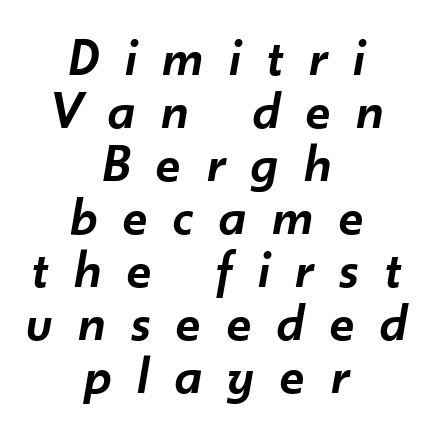
{"italic": "yes", "lean": "right", "slant_degrees": 10, "bold": "semi", "weight": "semibold", "width": "normal", "stroke_contrast": "low", "x_height": "small", "monospaced": "no", "underline": "no", "align": "center", "line_spacing": "tight", "line_spacing_ratio": 1.0, "letter_spacing": "wide", "letter_spacing_em": 0.49, "glyph_px": 53}
